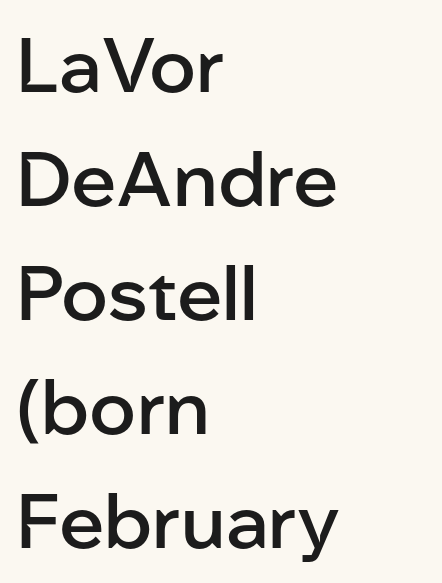
{"serif": "no", "italic": "no", "bold": "semi", "weight": "semibold", "width": "normal", "stroke_contrast": "low", "x_height": "medium", "monospaced": "no", "underline": "no", "align": "left", "line_spacing": "normal", "line_spacing_ratio": 1.52, "letter_spacing": "normal", "letter_spacing_em": 0.0, "glyph_px": 75}
